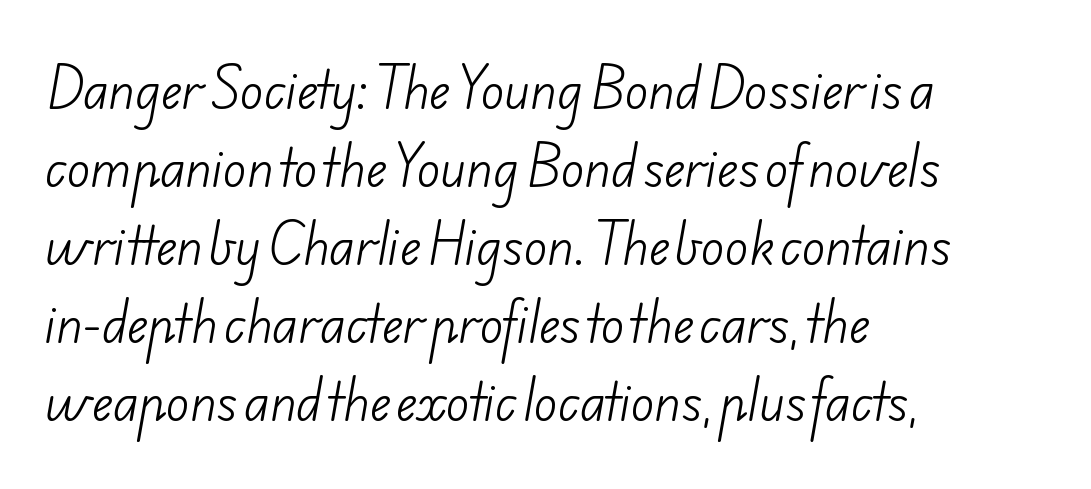
Q: Is the text bold? A: No.
Q: Is the typeface a serif or a sans-serif typeface? A: Sans-serif.
Q: Is the text underlined? A: No.
Q: How is the paragraph aligned? A: Left-aligned.
Q: Is the spacing between letters normal or unusually wide? A: Normal.
Q: Is the spacing between lines tight, normal or loose? A: Normal.
Q: Width (condensed, normal, or wide)? A: Normal.
Q: Stroke contrast? A: Low.
Q: x-height? A: Small.
Q: Monospaced? A: No.
